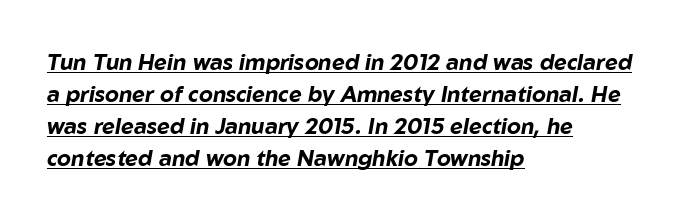
Q: Is the text bold? A: Yes.
Q: Is the text italic (slanted)? A: Yes, it leans right by about 10 degrees.
Q: Is the text underlined? A: Yes.
Q: How is the paragraph aligned? A: Left-aligned.
Q: Is the spacing between letters normal or unusually wide? A: Normal.
Q: Is the spacing between lines tight, normal or loose? A: Normal.
